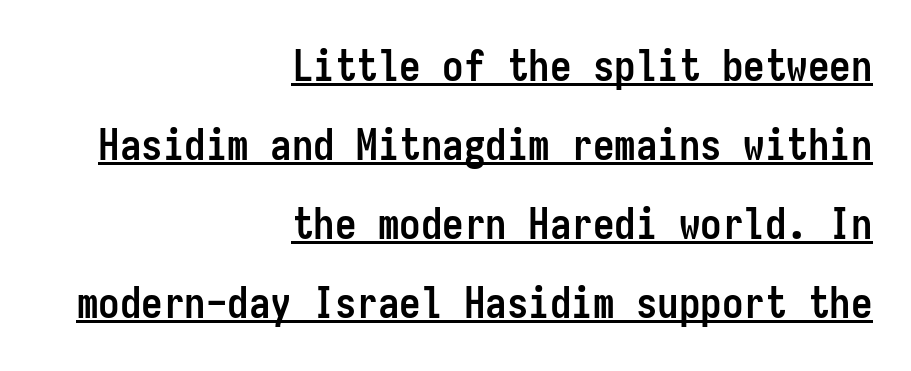
{"serif": "no", "italic": "no", "bold": "yes", "weight": "semibold", "width": "condensed", "stroke_contrast": "low", "x_height": "medium", "monospaced": "yes", "underline": "yes", "align": "right", "line_spacing_ratio": 1.84, "letter_spacing": "normal", "letter_spacing_em": 0.0, "glyph_px": 43}
